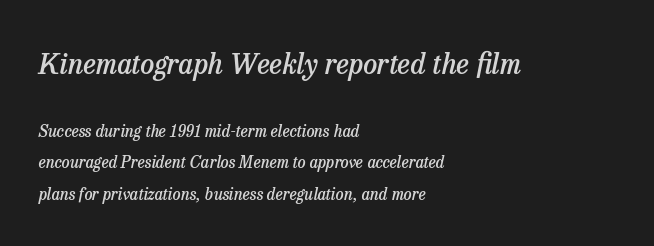
The image shows 28 px semibold serif type, italic (leaning right); set left-aligned, loose line spacing (1.97x), normal letter spacing, not underlined; the first (top) block is 1.75x larger; low stroke contrast and a medium x-height.
